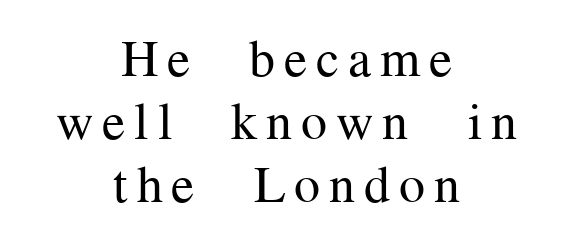
The strip under each line holds only bare page. No letter is thick-stroked: the sample isn't bold. The font family rendered here belongs to the serif group. This is roman type, the default non-slanted kind. Do the characters align in a grid? No, the font is proportional. These lines are centered, leaving both edges ragged.
